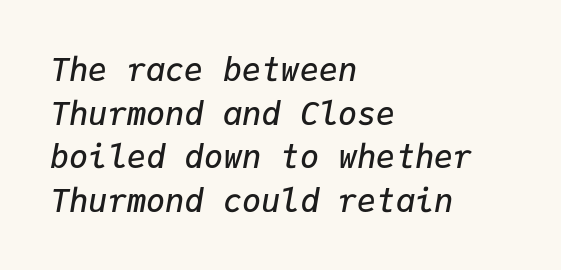
The face used here is monospaced, like something from a code editor. Each glyph is drawn with semibold strokes, heavier than normal yet not fully bold. In terms of leading, this rendering sits right in the middle. This rendering features lettering with no underline. If you drew a line through each stem, it would be angled. These lines are set flush left with a ragged right edge.
